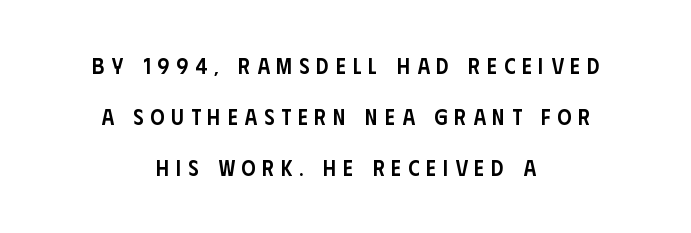
{"italic": "no", "bold": "semi", "underline": "no", "align": "center", "line_spacing": "loose", "line_spacing_ratio": 2.32, "letter_spacing": "wide", "letter_spacing_em": 0.32, "glyph_px": 22}
